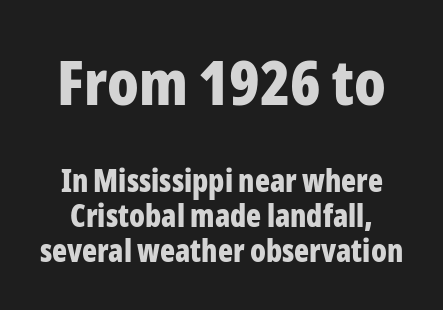
{"serif": "no", "italic": "no", "bold": "yes", "weight": "bold", "width": "condensed", "stroke_contrast": "low", "x_height": "medium", "monospaced": "no", "underline": "no", "line_spacing": "tight", "line_spacing_ratio": 1.13, "letter_spacing": "normal", "letter_spacing_em": 0.0, "larger_block": "first", "size_ratio": 2.0, "glyph_px": 62}
